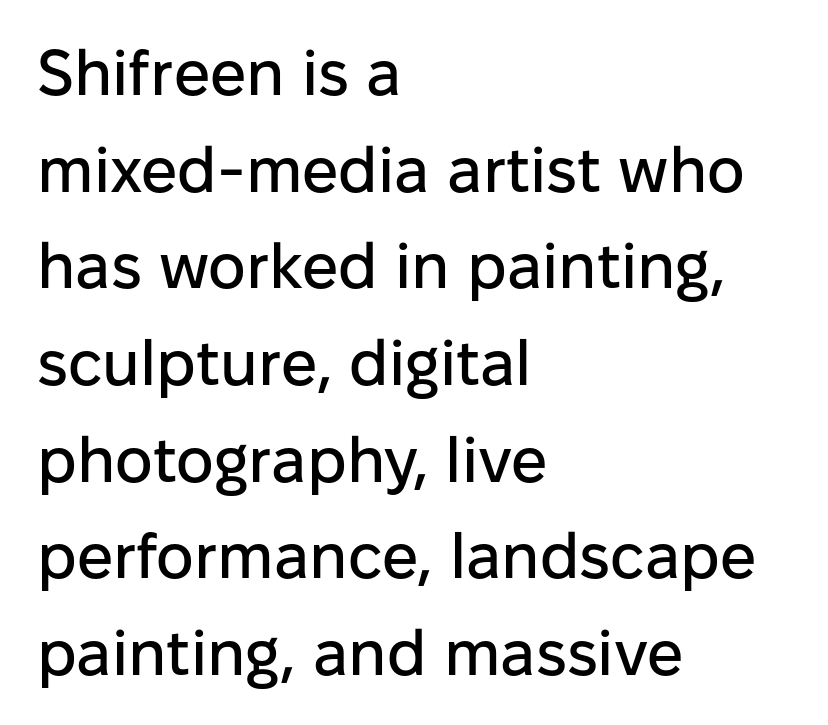
Regular leading. The gaps between neighbouring characters are ordinary and unremarkable. Grotesque or geometric, the face here clearly has no serifs. A typesetter would call this proportional, since set widths differ per character.
